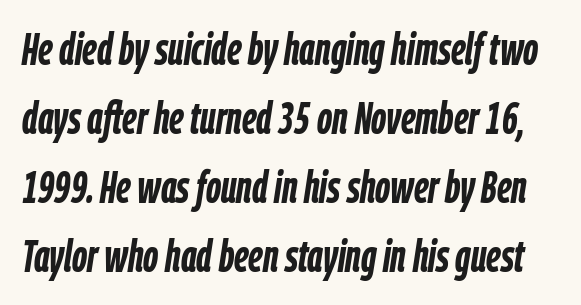
The line texture is even and compact thanks to regular tracking. Words float on clear page, feet unadorned. The vertical gap from one line to the next is medium. Look at the stroke-to-counter ratio: heavy, a bold. The rendering applies a slant to the glyphs. Note the varied advance widths — an 'i' is clearly narrower than an 'm'.
